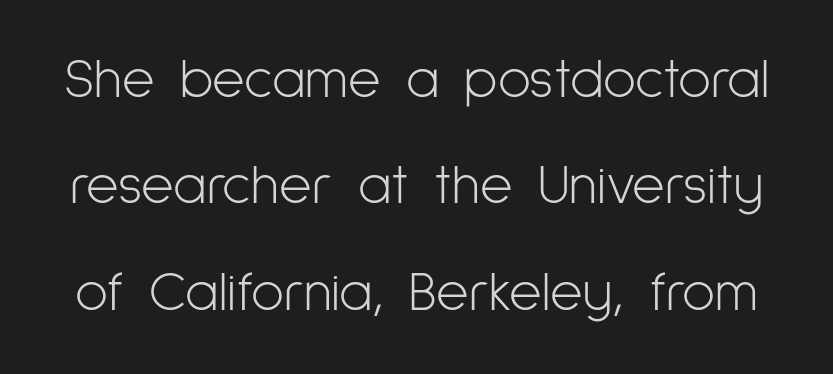
The image shows 56 px light, condensed sans-serif type, upright; set loose line spacing (1.9x), normal letter spacing, not underlined; low stroke contrast and a medium x-height.
